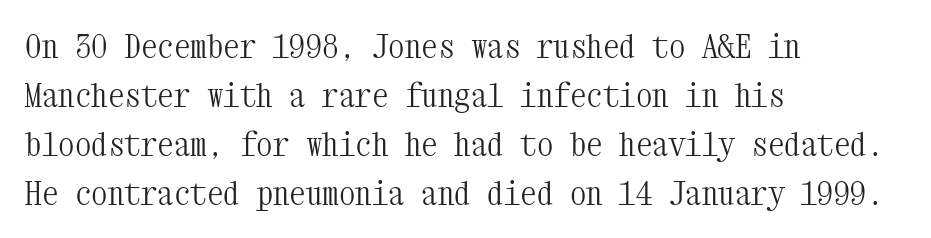
{"serif": "yes", "italic": "no", "bold": "no", "weight": "light", "width": "condensed", "stroke_contrast": "medium", "x_height": "medium", "monospaced": "yes", "underline": "no", "align": "left", "line_spacing": "normal", "line_spacing_ratio": 1.48, "letter_spacing": "normal", "letter_spacing_em": 0.0, "glyph_px": 33}
